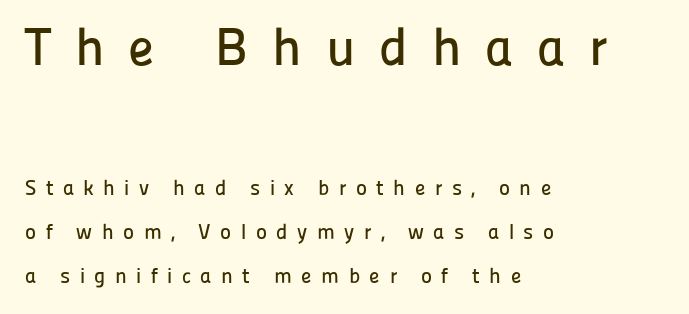
Think of a printed novel: that variable character pitch is what you see here. Tracking value appears strongly positive — letters spread wide. You could fit nearly another row in the gap between these rows. Any mark beneath the type? The region is blank. The compositor pushed each line to the left boundary. The glyphs in this specimen are sans serif.
